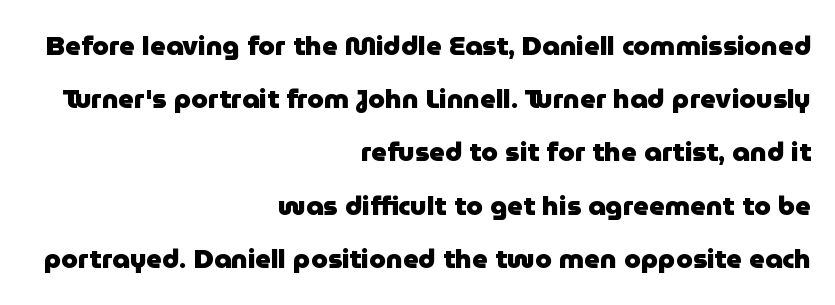
Q: Is the text bold? A: Yes.
Q: Is the text italic (slanted)? A: No, it is upright.
Q: Is the text underlined? A: No.
Q: How is the paragraph aligned? A: Right-aligned.
Q: Is the spacing between letters normal or unusually wide? A: Normal.
Q: Is the spacing between lines tight, normal or loose? A: Loose.
